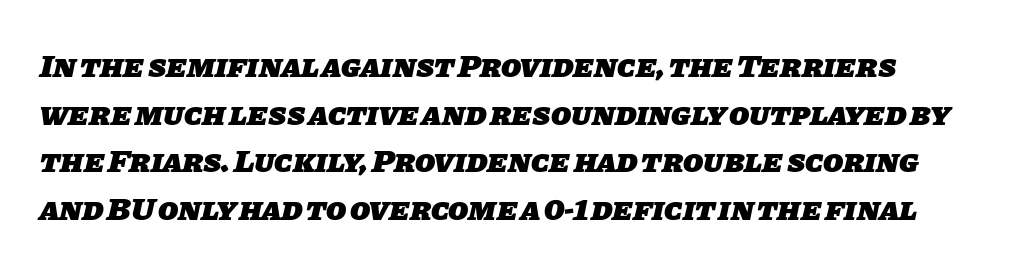
{"bold": "yes", "weight": "heavy", "width": "normal", "stroke_contrast": "low", "x_height": "large", "monospaced": "no", "underline": "no", "line_spacing": "normal", "line_spacing_ratio": 1.44, "letter_spacing": "normal", "letter_spacing_em": 0.0, "glyph_px": 33}
